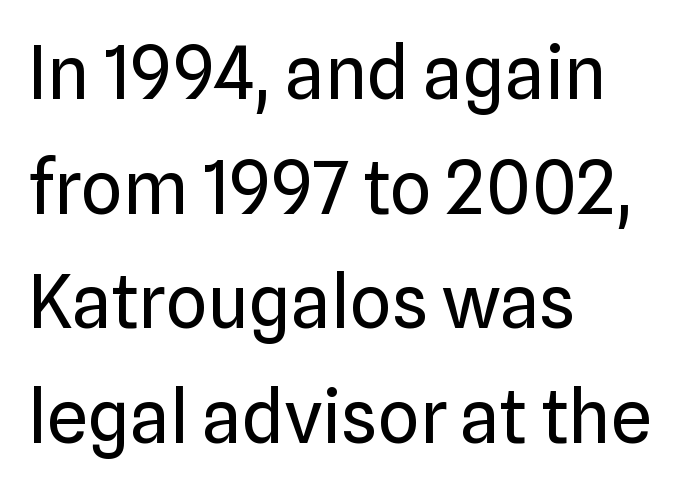
No word sits above an underline. Is this a sans? Yes — the strokes have no serifs. The axis of the letterforms is exactly vertical. Ink coverage per letter is moderate at most. These lines are rendered in a variable-pitch font. The type is set solid horizontally, with unmodified tracking.
